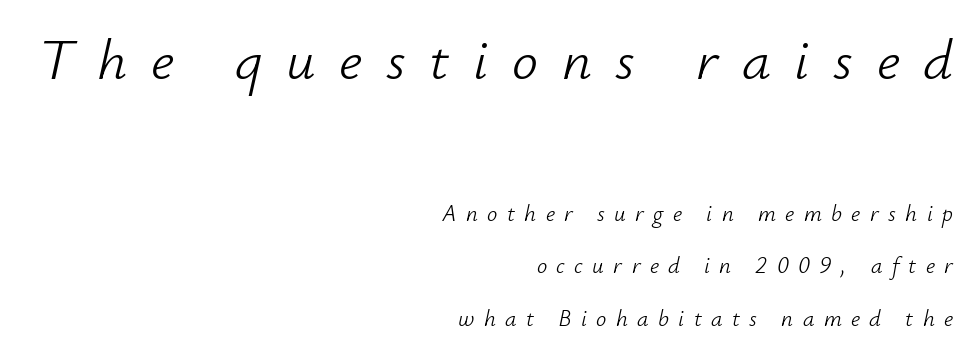
The image shows 58 px light type, italic (leaning right); set right-aligned, loose line spacing (2.28x), unusually wide letter spacing (+0.41 em), not underlined; the first (top) block is 2.52x larger; low stroke contrast and a small x-height.
